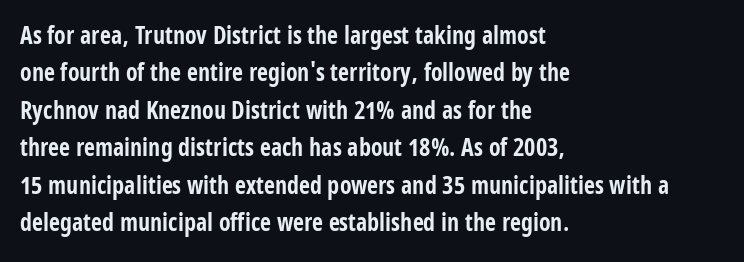
Underline: absent. Strokes here are thick enough to call this a true bold. This block has exactly the height ordinary leading produces. Standard letterfit; no display-style spreading of the glyphs. The lines are quadded left.
